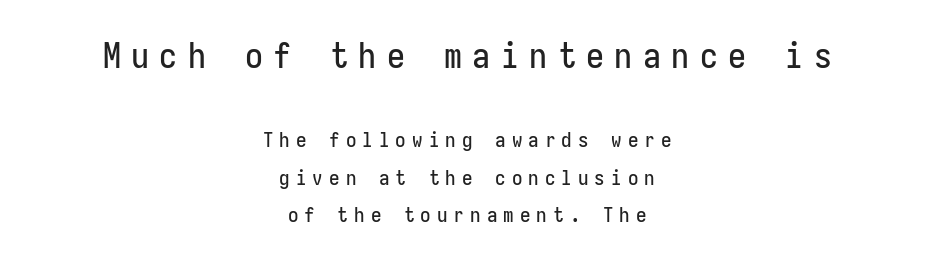
Q: Is the text italic (slanted)? A: No, it is upright.
Q: Is the typeface a serif or a sans-serif typeface? A: Sans-serif.
Q: Is the text underlined? A: No.
Q: How is the paragraph aligned? A: Centered.
Q: Is the spacing between letters normal or unusually wide? A: Unusually wide.
Q: Which block of text is set in a larger size, the first (top) or the second (bottom)? A: The first (top) one.
Q: Width (condensed, normal, or wide)? A: Condensed.
Q: Stroke contrast? A: Low.
Q: x-height? A: Medium.
